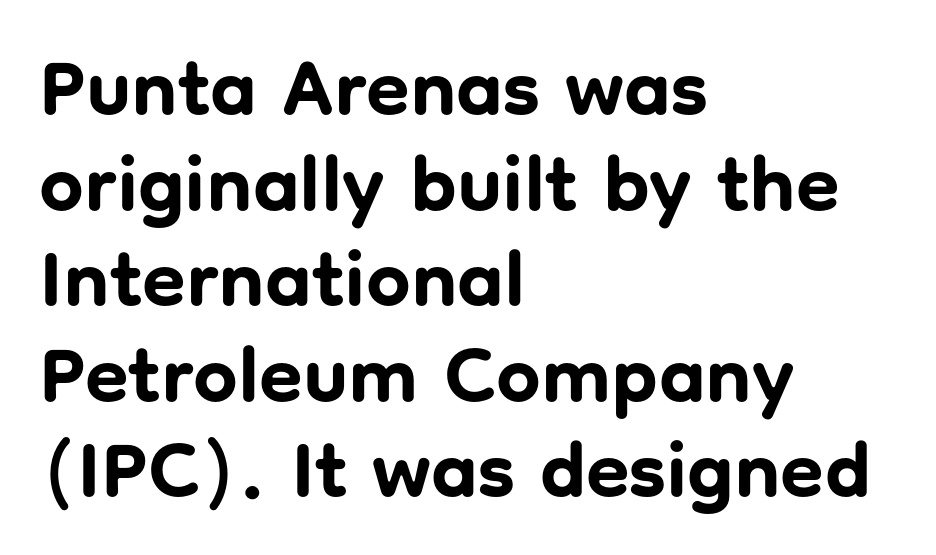
The image shows 79 px bold sans-serif type, upright; set left-aligned, line spacing 1.21x, normal letter spacing, not underlined; low stroke contrast and a medium x-height.
